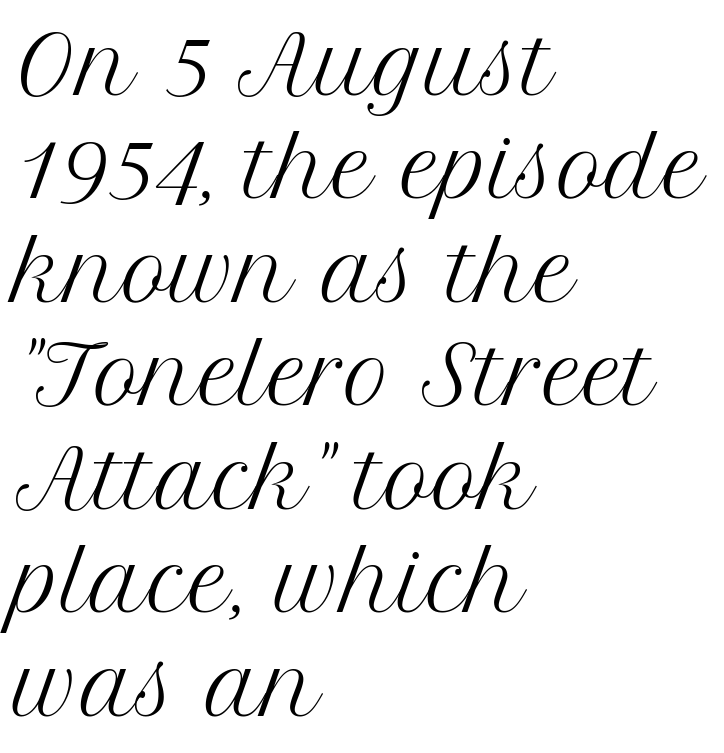
{"bold": "no", "weight": "regular", "width": "normal", "stroke_contrast": "medium", "x_height": "medium", "monospaced": "no", "underline": "no", "align": "left", "line_spacing": "normal", "line_spacing_ratio": 1.31, "letter_spacing": "normal", "letter_spacing_em": 0.0, "glyph_px": 79}
